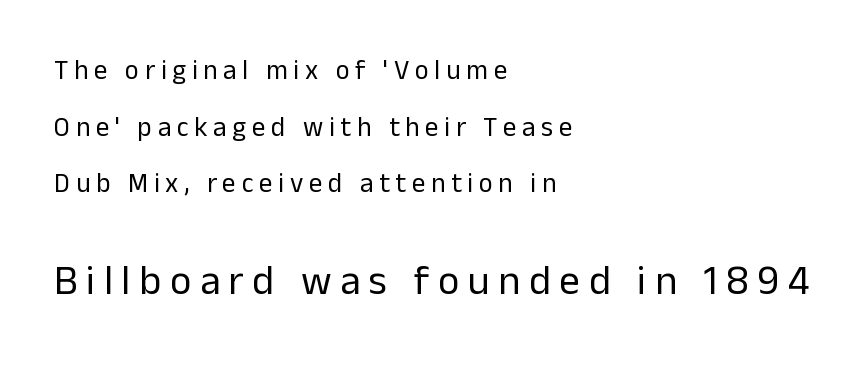
{"serif": "no", "italic": "no", "bold": "no", "weight": "regular", "width": "normal", "stroke_contrast": "low", "x_height": "medium", "monospaced": "no", "underline": "no", "align": "left", "line_spacing": "loose", "line_spacing_ratio": 2.1, "letter_spacing": "wide", "letter_spacing_em": 0.21, "larger_block": "second", "size_ratio": 1.52, "glyph_px": 41}
